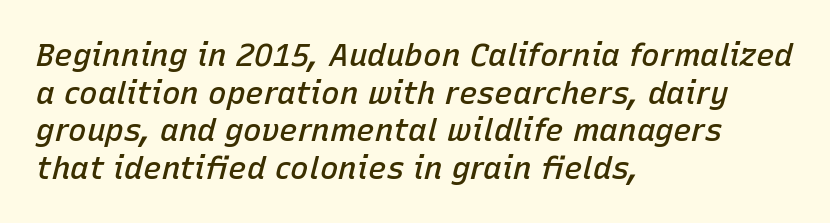
The image shows 31 px semibold type, italic (leaning right); set left-aligned, line spacing 1.21x, normal letter spacing, not underlined; low stroke contrast and a medium x-height.
